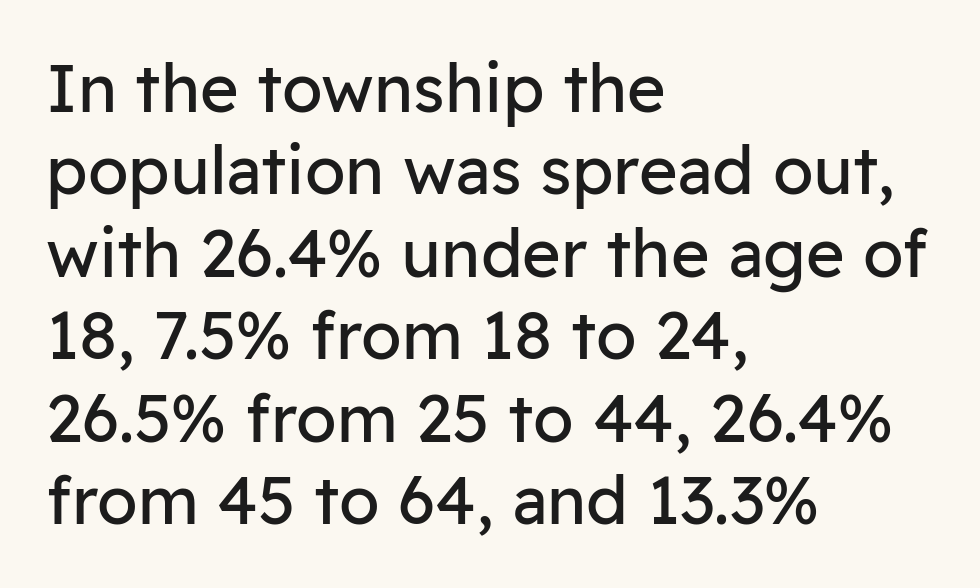
Each letter keeps its own natural width here, so spacing adapts to shape. I'd call this a sans setting — the letters go barefoot. No extra ink here — the face is not bold. The letters stand straight up with perfectly vertical stems.
